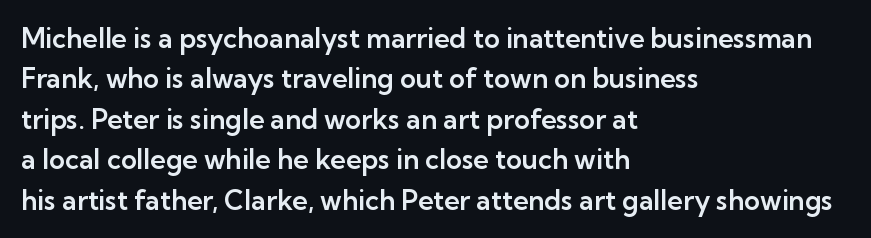
The image shows 27 px text type, upright; set left-aligned, normal line spacing (1.5x), normal letter spacing, not underlined.
